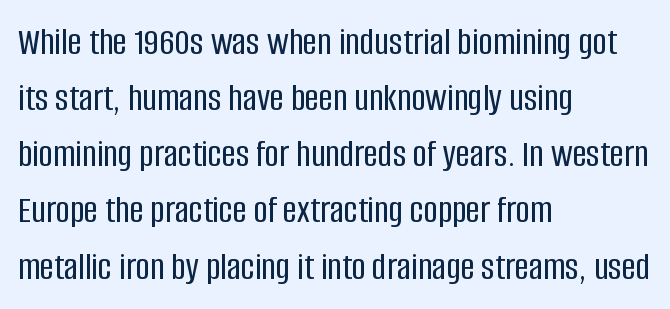
{"serif": "no", "italic": "no", "width": "condensed", "stroke_contrast": "low", "x_height": "large", "monospaced": "no", "underline": "no", "align": "left", "line_spacing": "normal", "line_spacing_ratio": 1.44, "letter_spacing": "normal", "letter_spacing_em": 0.0, "glyph_px": 39}
